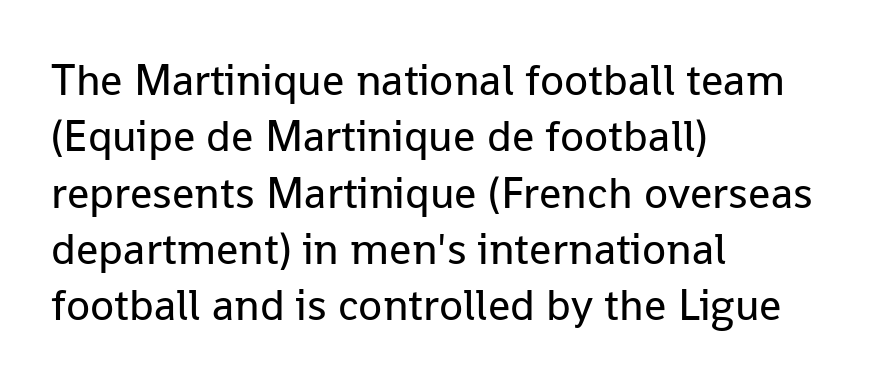
{"serif": "no", "italic": "no", "bold": "no", "weight": "regular", "width": "normal", "stroke_contrast": "low", "x_height": "medium", "monospaced": "no", "underline": "no", "align": "left", "line_spacing": "normal", "line_spacing_ratio": 1.28, "letter_spacing": "normal", "letter_spacing_em": 0.0, "glyph_px": 44}
